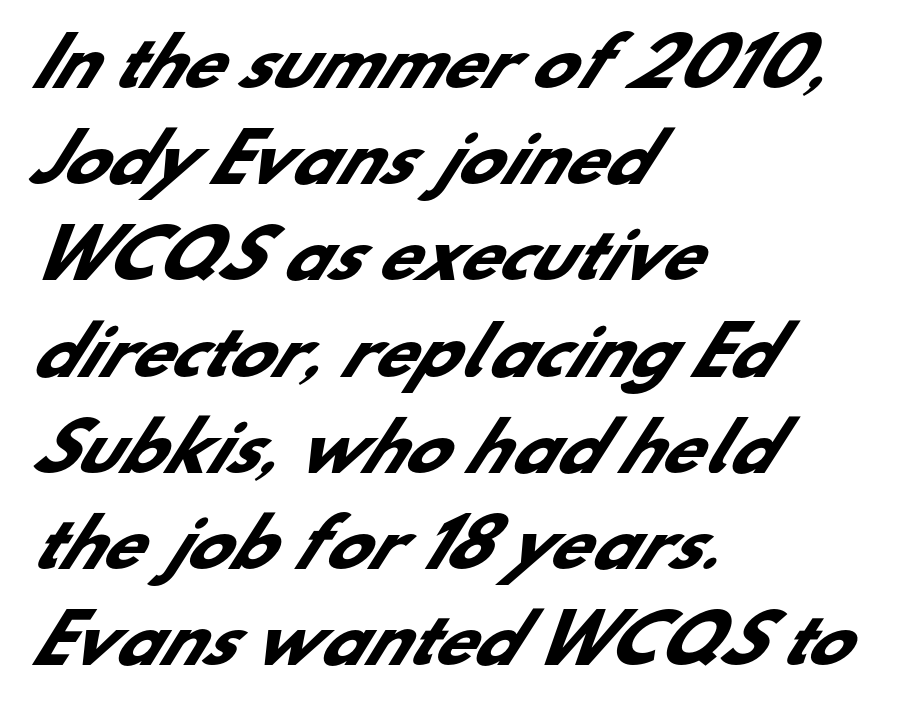
The strip under each line holds only bare page. The font family rendered here belongs to the sans-serif group. The passage shown is emphatically bold. In terms of letterspacing, this is plain default setting. Each letter keeps its own natural width here, so spacing adapts to shape. Typeset ragged right — the left edge is the straight one.
